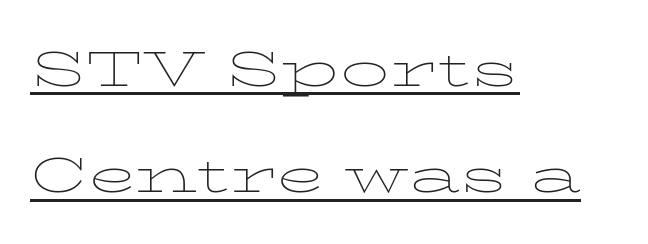
The image shows 49 px thin, wide serif type, upright; set left-aligned, loose line spacing (2.17x), normal letter spacing, underlined; low stroke contrast and a medium x-height.
